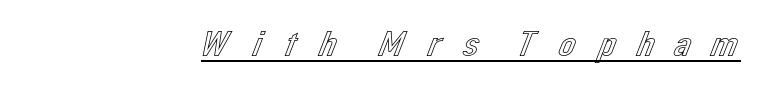
Q: Is the text italic (slanted)? A: Yes.
Q: Is the text underlined? A: Yes.
Q: Is the spacing between letters normal or unusually wide? A: Unusually wide.
Q: Width (condensed, normal, or wide)? A: Normal.
Q: x-height? A: Medium.
Q: Monospaced? A: No.
